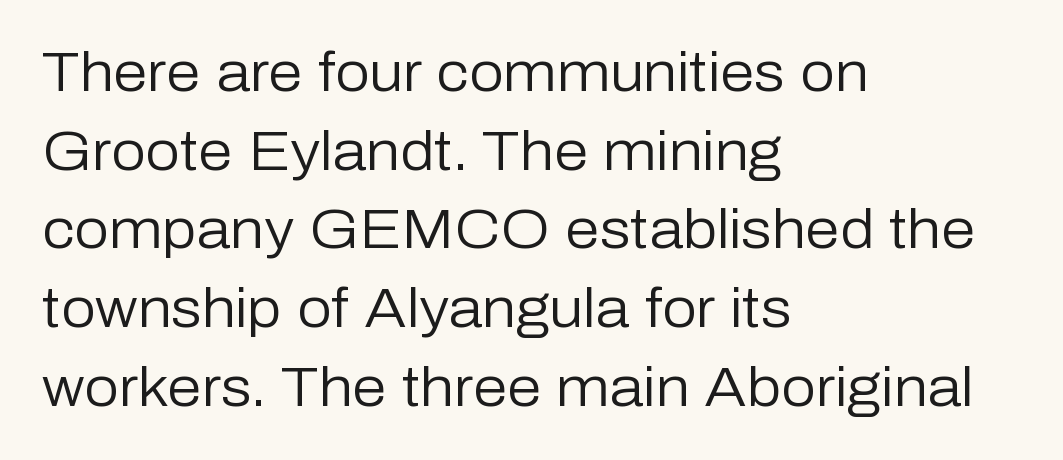
Q: Is the text bold? A: No.
Q: Is the text italic (slanted)? A: No, it is upright.
Q: Is the typeface a serif or a sans-serif typeface? A: Sans-serif.
Q: Is the text underlined? A: No.
Q: How is the paragraph aligned? A: Left-aligned.
Q: Is the spacing between letters normal or unusually wide? A: Normal.
Q: Is the spacing between lines tight, normal or loose? A: Normal.
Q: Width (condensed, normal, or wide)? A: Normal.
Q: Stroke contrast? A: Low.
Q: x-height? A: Medium.
Q: Monospaced? A: No.
